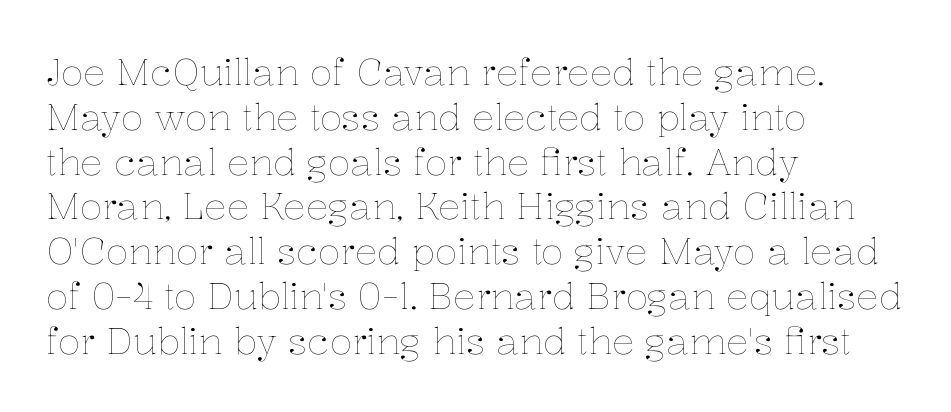
Q: Is the text bold? A: No.
Q: Is the text italic (slanted)? A: No, it is upright.
Q: Is the text underlined? A: No.
Q: How is the paragraph aligned? A: Left-aligned.
Q: Is the spacing between letters normal or unusually wide? A: Normal.
Q: Width (condensed, normal, or wide)? A: Normal.
Q: Stroke contrast? A: Low.
Q: x-height? A: Medium.
Q: Monospaced? A: No.
